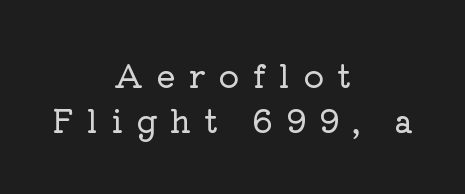
The image shows 32 px serif type, upright; set centered, normal line spacing (1.42x), unusually wide letter spacing (+0.41 em), not underlined; low stroke contrast and a medium x-height.
